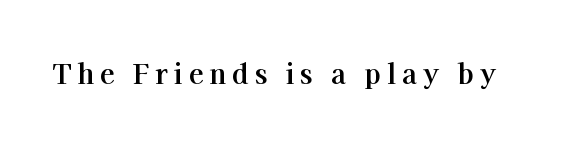
Q: Is the text bold? A: Yes.
Q: Is the text italic (slanted)? A: No, it is upright.
Q: Is the text underlined? A: No.
Q: Is the spacing between letters normal or unusually wide? A: Unusually wide.
